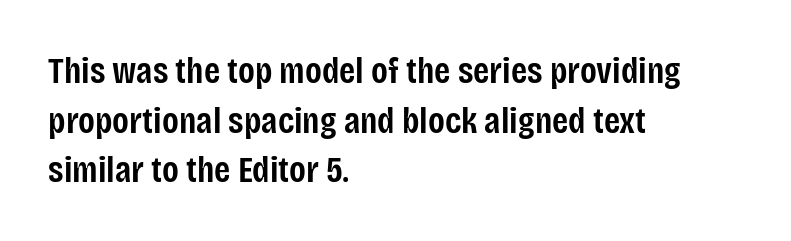
The image shows 37 px semibold, condensed sans-serif type, upright; set left-aligned, normal line spacing (1.34x), normal letter spacing, not underlined; low stroke contrast and a large x-height.
